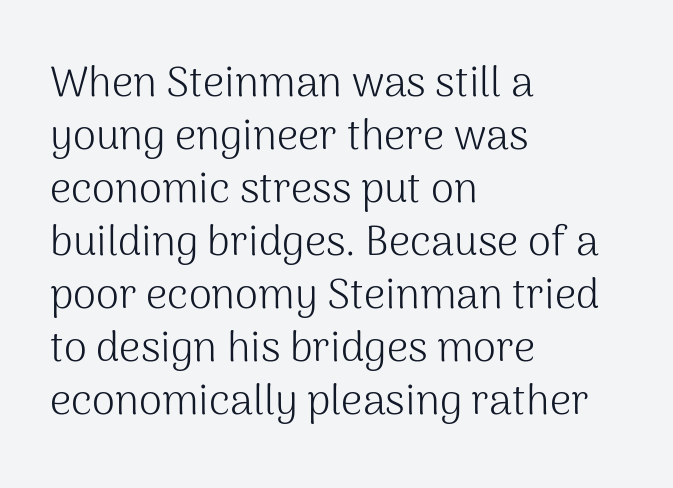
The image shows 42 px light sans-serif type, upright; set left-aligned, normal line spacing (1.26x), normal letter spacing, not underlined; medium stroke contrast and a medium x-height.
